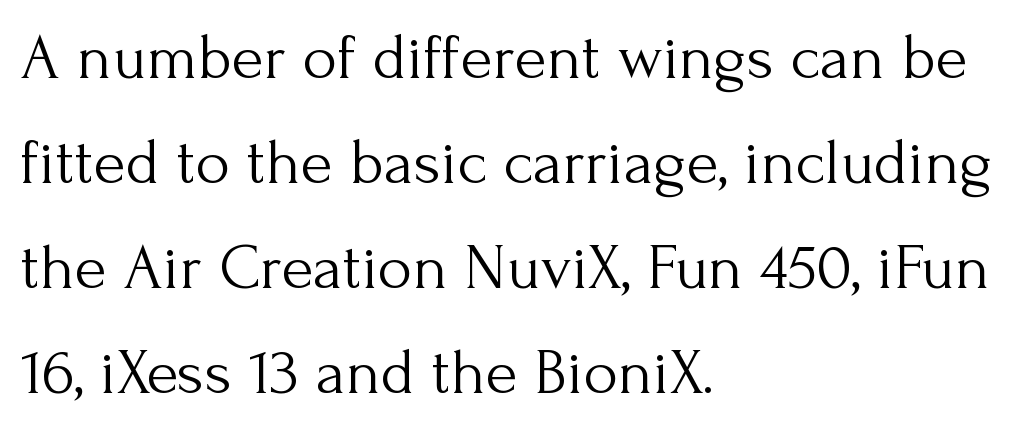
Q: Is the text bold? A: No.
Q: Is the text italic (slanted)? A: No, it is upright.
Q: Is the typeface a serif or a sans-serif typeface? A: Serif.
Q: Is the text underlined? A: No.
Q: How is the paragraph aligned? A: Left-aligned.
Q: Is the spacing between letters normal or unusually wide? A: Normal.
Q: Is the spacing between lines tight, normal or loose? A: Normal.
Q: Width (condensed, normal, or wide)? A: Normal.
Q: Stroke contrast? A: Medium.
Q: x-height? A: Small.
Q: Monospaced? A: No.
